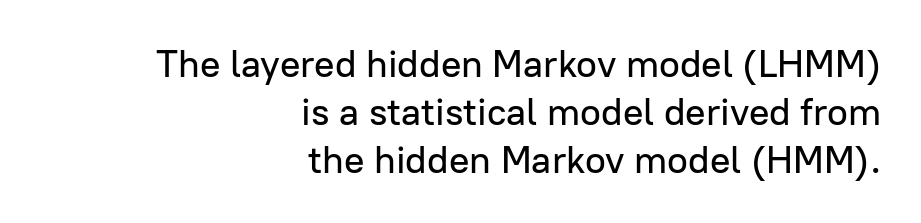
The image shows 38 px sans-serif type, upright; set right-aligned, normal line spacing (1.26x), normal letter spacing, not underlined; low stroke contrast and a medium x-height.
